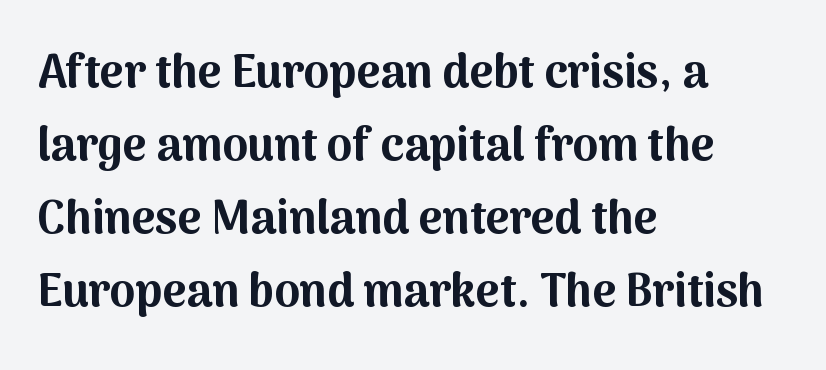
The image shows 46 px bold sans-serif type, upright; set left-aligned, normal line spacing (1.59x), normal letter spacing, not underlined; medium stroke contrast and a medium x-height.
